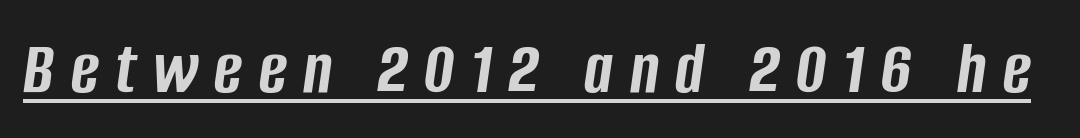
The image shows 76 px semibold, condensed type, italic (leaning right); set unusually wide letter spacing (+0.22 em), underlined; low stroke contrast and a large x-height.
